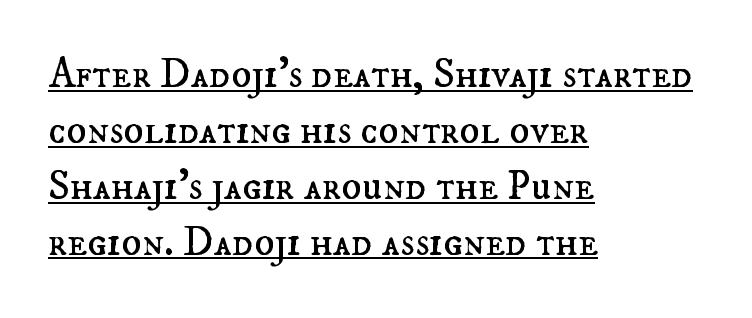
Q: Is the text bold? A: No.
Q: Is the text italic (slanted)? A: No, it is upright.
Q: Is the text underlined? A: Yes.
Q: How is the paragraph aligned? A: Left-aligned.
Q: Is the spacing between letters normal or unusually wide? A: Normal.
Q: Is the spacing between lines tight, normal or loose? A: Normal.
Q: Width (condensed, normal, or wide)? A: Normal.
Q: Stroke contrast? A: Medium.
Q: x-height? A: Small.
Q: Monospaced? A: No.
